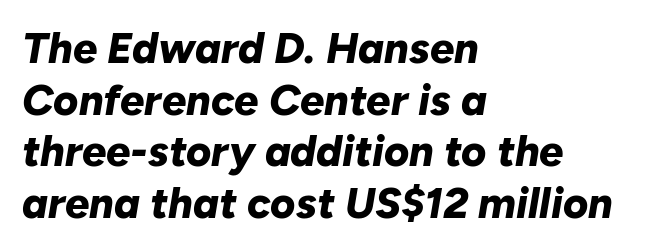
{"italic": "yes", "lean": "right", "slant_degrees": 10, "bold": "yes", "weight": "bold", "width": "normal", "stroke_contrast": "low", "x_height": "medium", "monospaced": "no", "underline": "no", "align": "left", "line_spacing_ratio": 1.2, "letter_spacing": "normal", "letter_spacing_em": 0.0, "glyph_px": 43}
